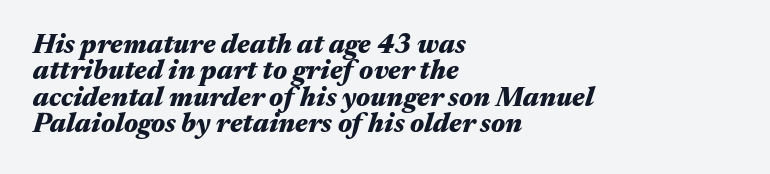
This is heavy type, rendered in bold. This rendering uses left alignment, leaving the right contour irregular. Default kerning and tracking; the words read as compact shapes. Summary of vertical rhythm: compact, with narrow interline spacing.
